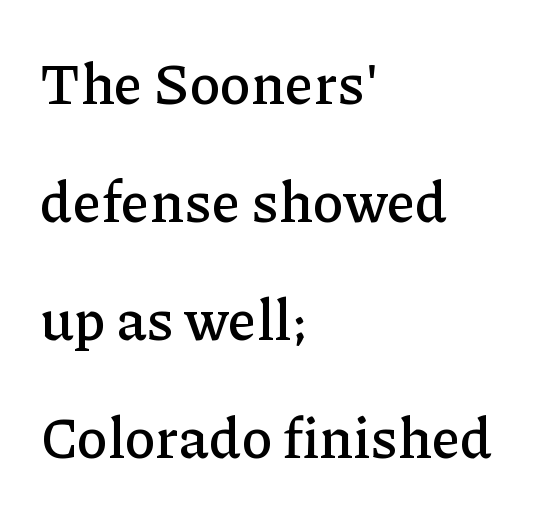
Each word holds together tightly as a unit, with standard inter-letter gaps. Compared with typical paragraphs, the rows here are farther apart. No italicization has been applied; the sample stays upright. Nobody drew a line under any word here.
